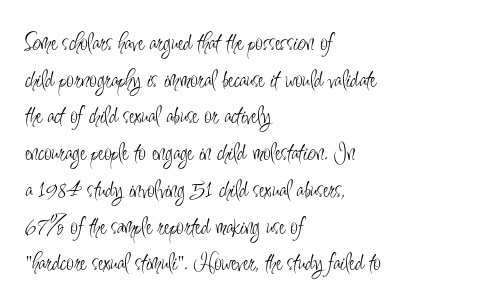
The image shows 27 px text type; set left-aligned, normal line spacing (1.36x), normal letter spacing, not underlined.
